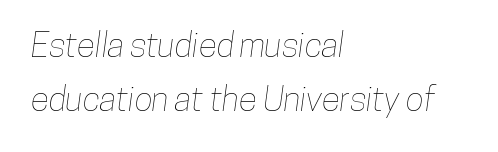
Q: Is the text underlined? A: No.
Q: How is the paragraph aligned? A: Left-aligned.
Q: Is the spacing between letters normal or unusually wide? A: Normal.
Q: Is the spacing between lines tight, normal or loose? A: Normal.
Q: Width (condensed, normal, or wide)? A: Condensed.
Q: Stroke contrast? A: Low.
Q: x-height? A: Medium.
Q: Monospaced? A: No.
